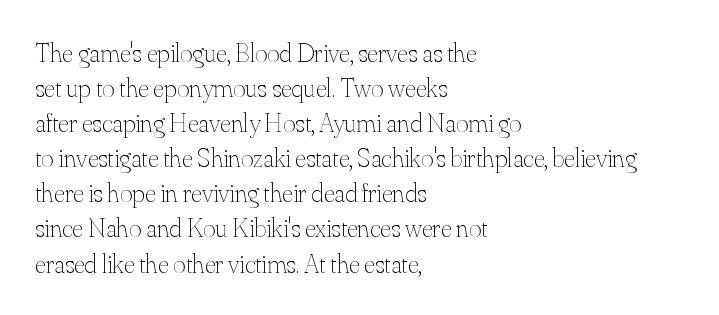
Q: Is the text bold? A: No.
Q: Is the text italic (slanted)? A: No, it is upright.
Q: Is the text underlined? A: No.
Q: How is the paragraph aligned? A: Left-aligned.
Q: Is the spacing between letters normal or unusually wide? A: Normal.
Q: Is the spacing between lines tight, normal or loose? A: Normal.
